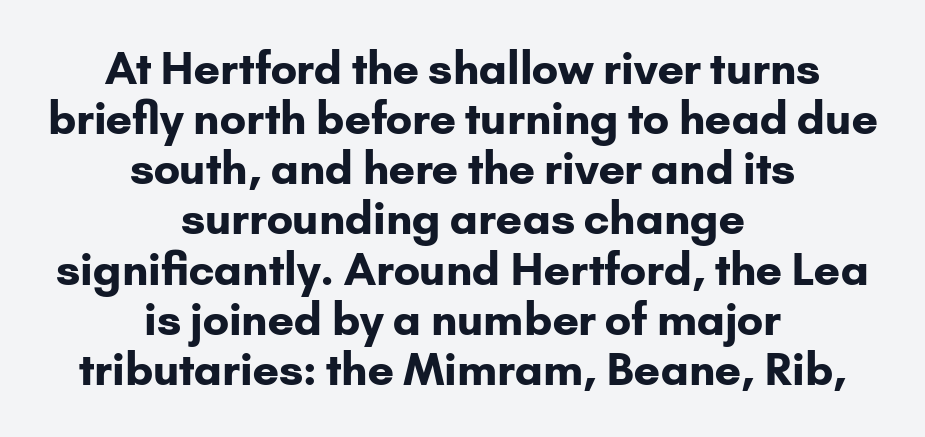
Q: Is the text bold? A: Yes.
Q: Is the text italic (slanted)? A: No, it is upright.
Q: Is the typeface a serif or a sans-serif typeface? A: Sans-serif.
Q: Is the text underlined? A: No.
Q: How is the paragraph aligned? A: Centered.
Q: Is the spacing between letters normal or unusually wide? A: Normal.
Q: Is the spacing between lines tight, normal or loose? A: Tight.
Q: Width (condensed, normal, or wide)? A: Normal.
Q: Stroke contrast? A: Low.
Q: x-height? A: Small.
Q: Monospaced? A: No.
